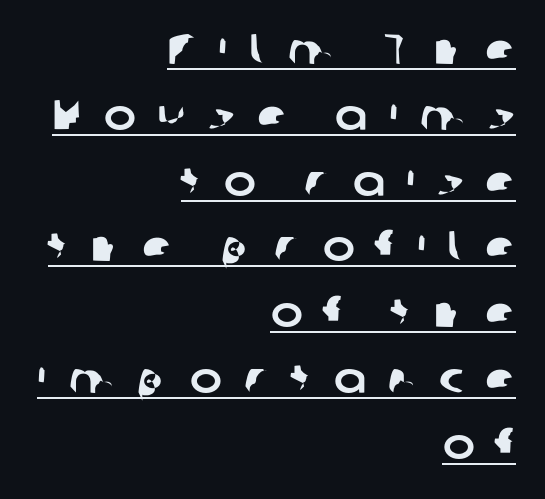
{"serif": "no", "width": "normal", "stroke_contrast": "low", "x_height": "medium", "monospaced": "no", "underline": "yes", "align": "right", "line_spacing": "normal", "line_spacing_ratio": 1.53, "letter_spacing": "wide", "letter_spacing_em": 0.5, "glyph_px": 43}
